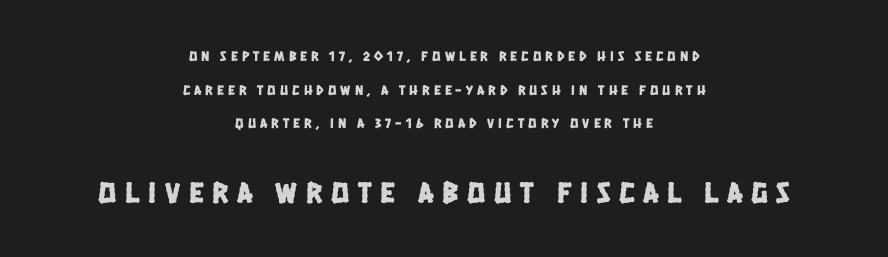
The image shows 30 px condensed sans-serif type; set centered, loose line spacing (2.4x), unusually wide letter spacing (+0.29 em), not underlined; the second (bottom) block is 2.14x larger; low stroke contrast and a large x-height.
